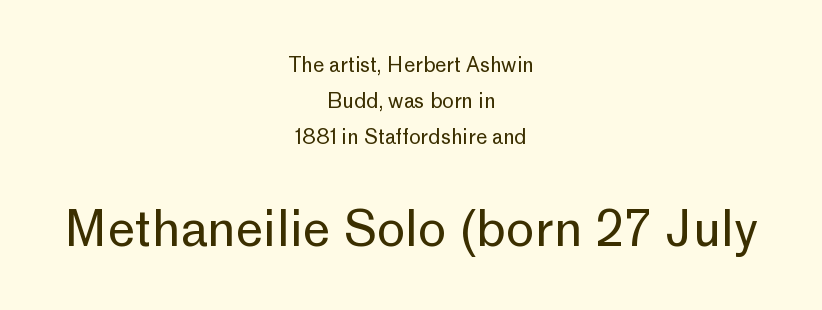
Q: Is the text bold? A: No.
Q: Is the text italic (slanted)? A: No, it is upright.
Q: Is the typeface a serif or a sans-serif typeface? A: Sans-serif.
Q: Is the text underlined? A: No.
Q: How is the paragraph aligned? A: Centered.
Q: Is the spacing between letters normal or unusually wide? A: Normal.
Q: Which block of text is set in a larger size, the first (top) or the second (bottom)? A: The second (bottom) one.
Q: Width (condensed, normal, or wide)? A: Normal.
Q: Stroke contrast? A: Low.
Q: x-height? A: Medium.
Q: Monospaced? A: No.
